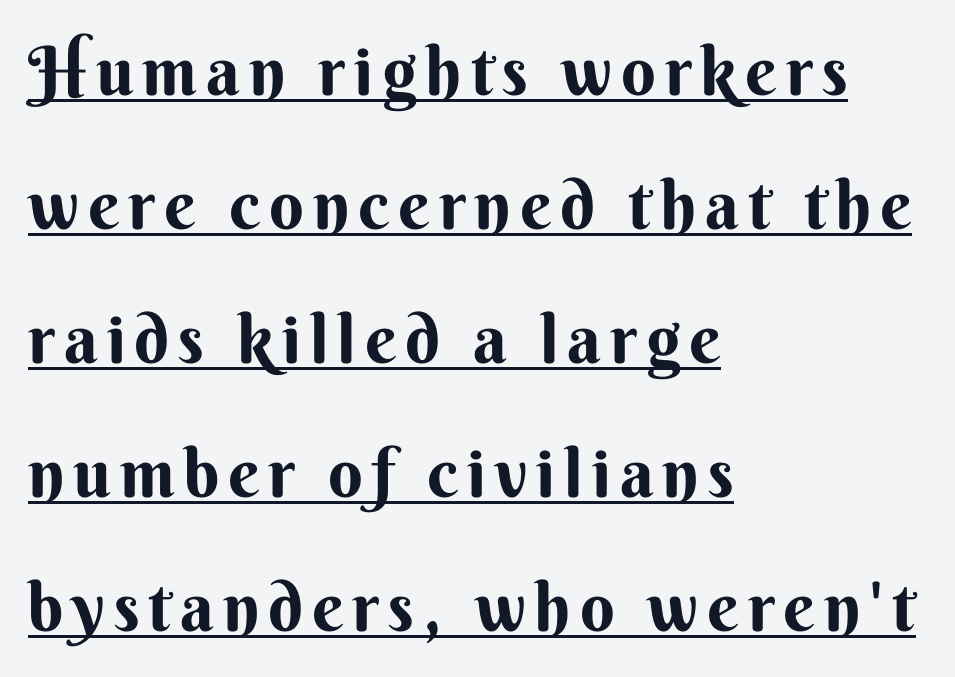
{"serif": "no", "italic": "no", "bold": "yes", "weight": "bold", "width": "normal", "stroke_contrast": "medium", "x_height": "small", "monospaced": "no", "underline": "yes", "align": "left", "line_spacing": "loose", "line_spacing_ratio": 1.97, "glyph_px": 68}
